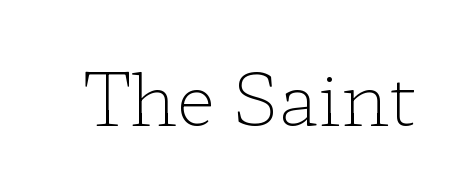
Q: Is the text bold? A: No.
Q: Is the text italic (slanted)? A: No, it is upright.
Q: Is the typeface a serif or a sans-serif typeface? A: Serif.
Q: Is the text underlined? A: No.
Q: Is the spacing between letters normal or unusually wide? A: Normal.
Q: Width (condensed, normal, or wide)? A: Wide.
Q: Stroke contrast? A: Low.
Q: x-height? A: Medium.
Q: Monospaced? A: No.
